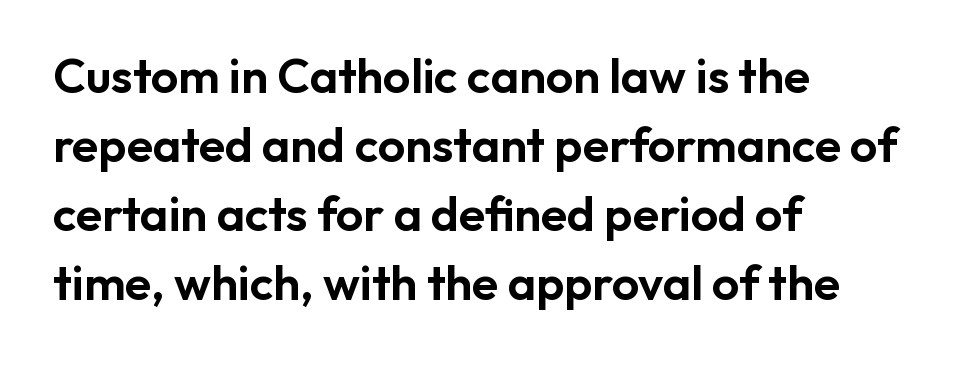
In CSS terms this would be text-align: left. Quick note: not italic, upright. In terms of letterform style, serifs are entirely absent. The foot of each line stays bare and open. Quick note: interline space is typical.
